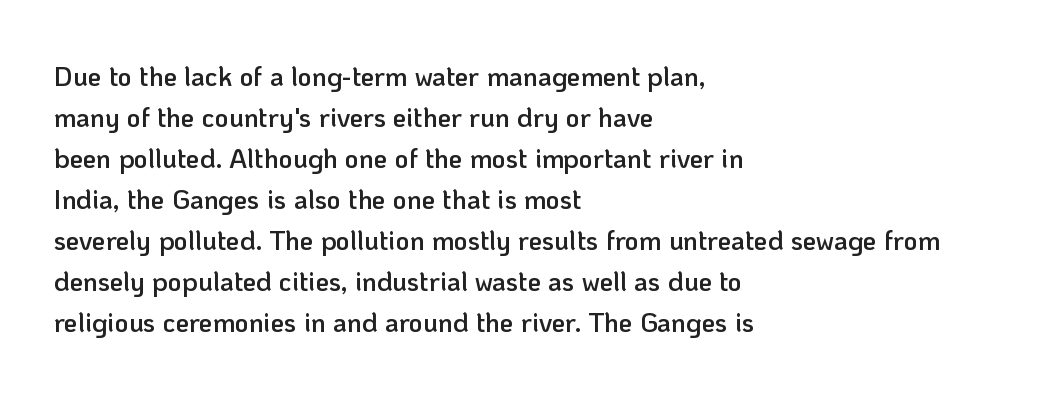
Q: Is the text bold? A: Semi-bold.
Q: Is the text italic (slanted)? A: No, it is upright.
Q: Is the text underlined? A: No.
Q: How is the paragraph aligned? A: Left-aligned.
Q: Is the spacing between letters normal or unusually wide? A: Normal.
Q: Is the spacing between lines tight, normal or loose? A: Normal.
